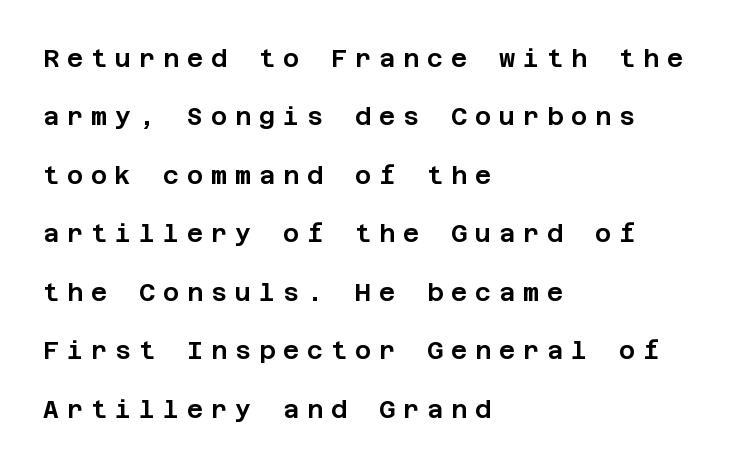
The image shows 25 px text type, upright; set left-aligned, loose line spacing (2.34x), unusually wide letter spacing (+0.31 em), not underlined.
